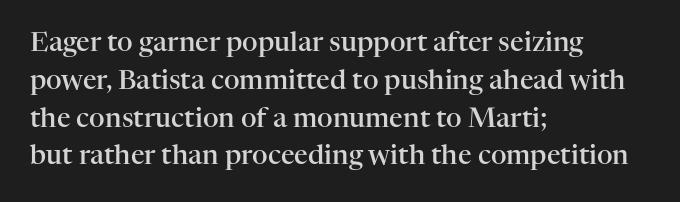
Short note: letters normally spaced. In terms of weight, the rendering is demibold, just under bold. Students, observe: this is what conventionally led text looks like. The typography opts for an upright posture over an oblique one. Each line starts at the same left margin while the right side varies. Check the space under the baseline: it is left empty.
